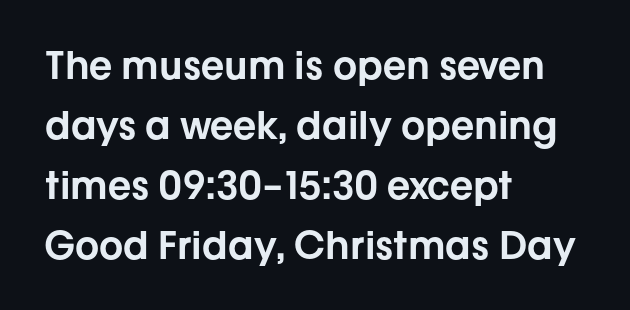
The designer went with a sans here, leaving each stem footless. Horizontal bands of white between lines are of average thickness. A typesetter would call this proportional, since set widths differ per character. A student would call this left alignment; a typographer would say flush left, rag right. Honestly, the letter spacing is just normal — you wouldn't notice it.
